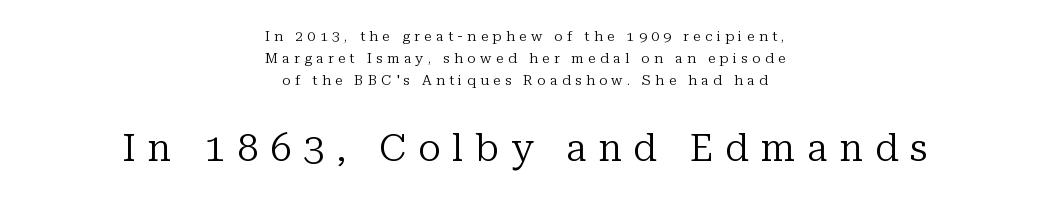
The image shows 38 px regular-weight serif type, upright; set centered, normal line spacing (1.58x), unusually wide letter spacing (+0.31 em), not underlined; the second (bottom) block is 2.71x larger; low stroke contrast and a medium x-height.
